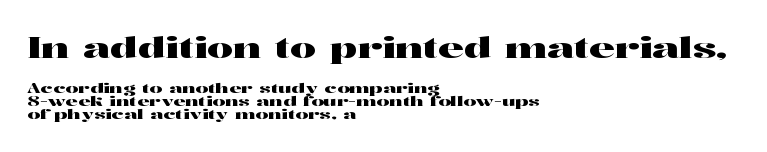
{"serif": "yes", "italic": "no", "width": "wide", "stroke_contrast": "high", "x_height": "medium", "monospaced": "no", "underline": "no", "align": "left", "line_spacing": "tight", "line_spacing_ratio": 0.95, "letter_spacing": "normal", "letter_spacing_em": 0.0, "larger_block": "first", "size_ratio": 2.07, "glyph_px": 29}
